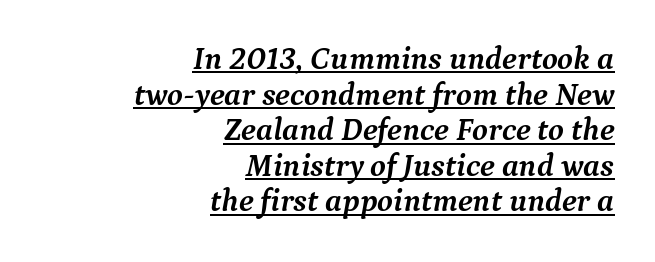
As a designer I'd log this as weight 700, bold. The passage shown leans; its letterforms are oblique. Whoever set this chose condensed vertical rhythm over breathing room. This is underlined copy, the kind a proofreader might mark for attention. Is this a fixed-width face? No — the glyphs have proportional, varying widths. Words appear dense and cohesive because spacing is normal.
